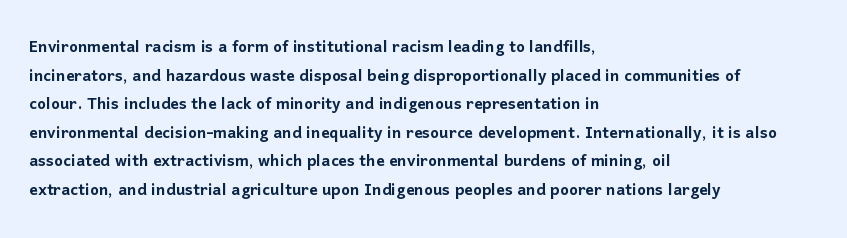
{"italic": "no", "underline": "no", "align": "left", "line_spacing": "normal", "line_spacing_ratio": 1.36, "letter_spacing": "normal", "letter_spacing_em": 0.0, "glyph_px": 21}
